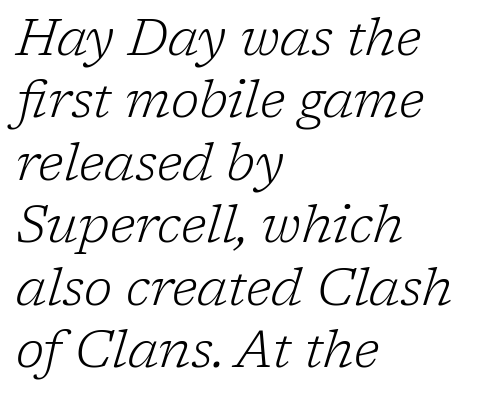
{"serif": "yes", "italic": "yes", "lean": "right", "slant_degrees": 17, "bold": "no", "weight": "light", "width": "normal", "stroke_contrast": "low", "x_height": "medium", "monospaced": "no", "underline": "no", "align": "left", "line_spacing_ratio": 1.2, "letter_spacing": "normal", "letter_spacing_em": 0.0, "glyph_px": 52}
